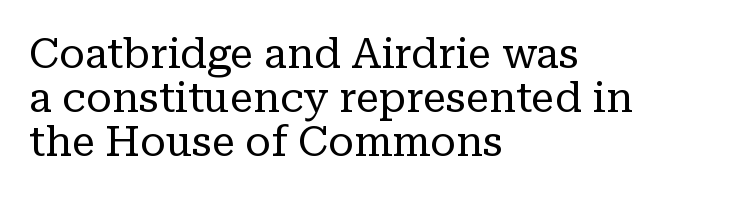
Here the glyphs are tracked normally, forming tight word shapes. The passage shown is typed in a proportional face where columns would drift. It's the straight-up-and-down kind of type. If you drew a ruler down the left edge, every line would touch it. I'd call this a serif setting — the letters wear small feet.
